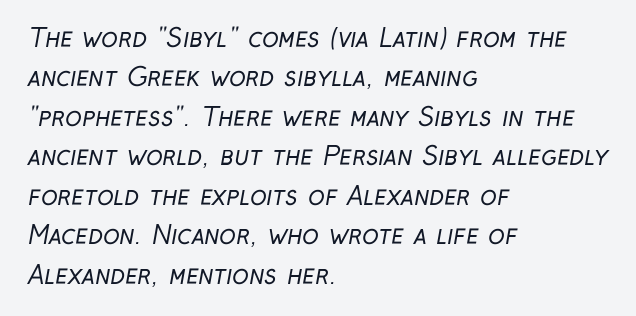
{"bold": "no", "underline": "no", "align": "left", "line_spacing": "normal", "line_spacing_ratio": 1.58, "letter_spacing": "normal", "letter_spacing_em": 0.0, "glyph_px": 25}
